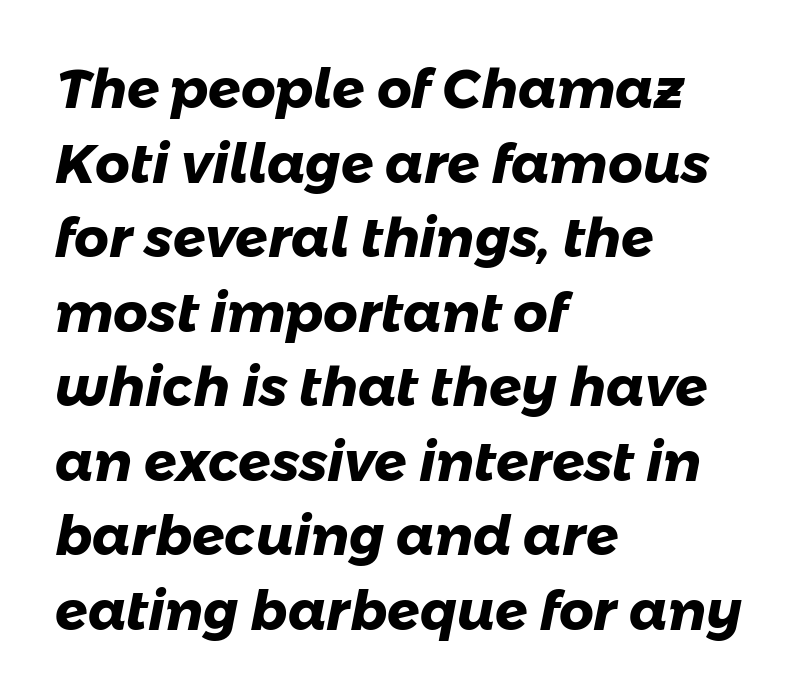
Proportional: the letters do not fall into vertical columns. Tracking here is standard; glyphs follow each other at the usual distance. Words float on clear page, feet unadorned. Evenly set lines give the paragraph a standard silhouette.
